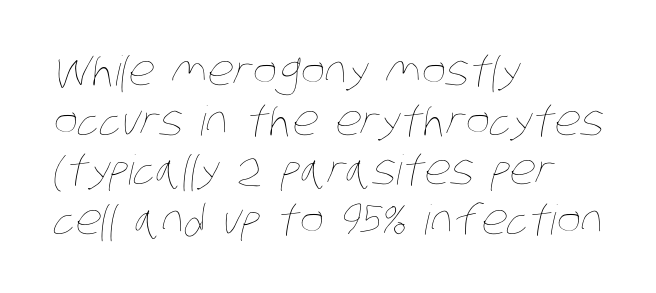
A student would call this left alignment; a typographer would say flush left, rag right. Spacing between characters is what you'd get straight out of the box. Varying glyph widths throughout — classic text-font behaviour. A light-to-regular cut is what we see here.
